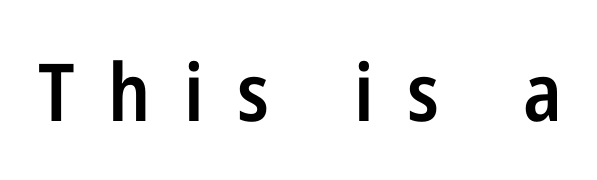
{"serif": "no", "italic": "no", "bold": "semi", "weight": "semibold", "width": "condensed", "stroke_contrast": "low", "x_height": "medium", "monospaced": "no", "underline": "no", "letter_spacing": "wide", "letter_spacing_em": 0.42, "glyph_px": 80}
